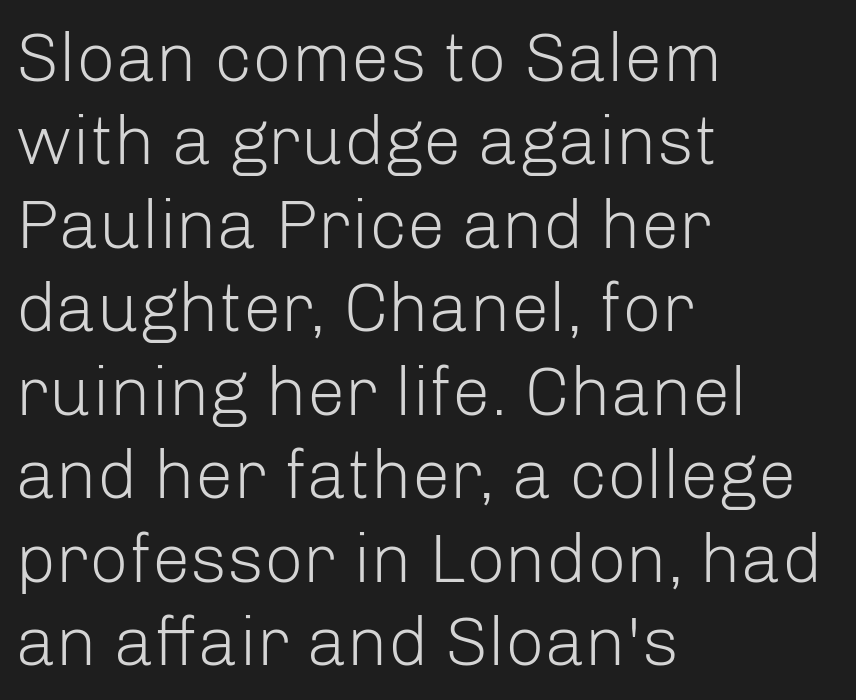
Tracking here is standard; glyphs follow each other at the usual distance. Just letters on the line, the space beneath them empty. The compositor pushed each line to the left boundary. A sans-serif font was chosen for this passage. Characters remain perfectly vertical along every line.
